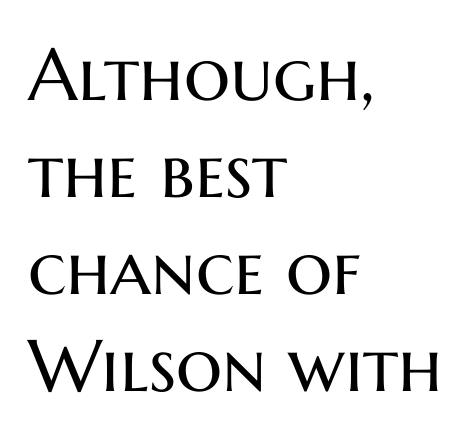
These glyphs show unthickened strokes, regular width or finer. The space beneath each line is pristine and unruled. Does extra space separate the letters? No, they use regular spacing. Regular leading.
